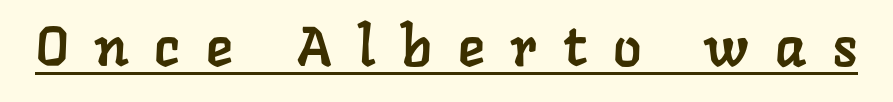
Q: Is the typeface a serif or a sans-serif typeface? A: Serif.
Q: Is the text underlined? A: Yes.
Q: Is the spacing between letters normal or unusually wide? A: Unusually wide.
Q: Width (condensed, normal, or wide)? A: Normal.
Q: Stroke contrast? A: Low.
Q: x-height? A: Medium.
Q: Monospaced? A: No.
